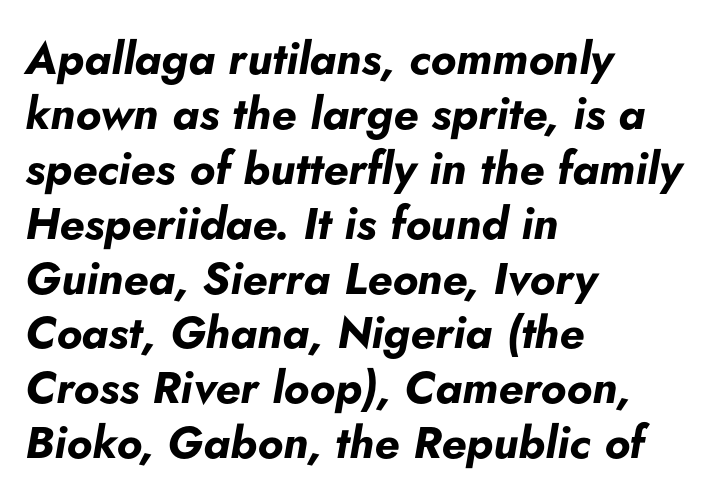
The image shows 45 px bold type, italic (leaning right); set left-aligned, line spacing 1.22x, normal letter spacing, not underlined; low stroke contrast and a small x-height.
